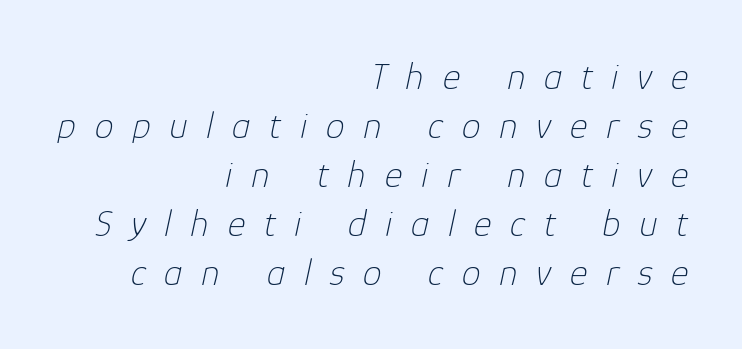
The horizontal fit of the characters is loose and conspicuously gappy. If you drew a ruler down the right edge, every line would touch it. There's an unmistakable incline to the writing here. The words here are not underlined.
